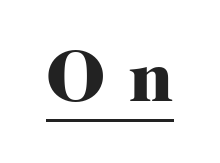
The image shows 73 px heavy serif type, upright; set unusually wide letter spacing (+0.32 em), underlined; high stroke contrast and a medium x-height.
